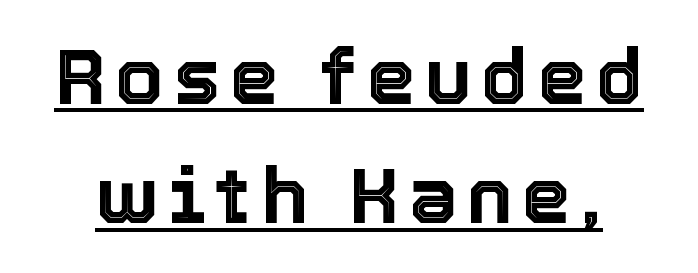
{"italic": "no", "width": "normal", "x_height": "medium", "monospaced": "no", "underline": "yes", "line_spacing": "normal", "line_spacing_ratio": 1.53, "glyph_px": 78}
